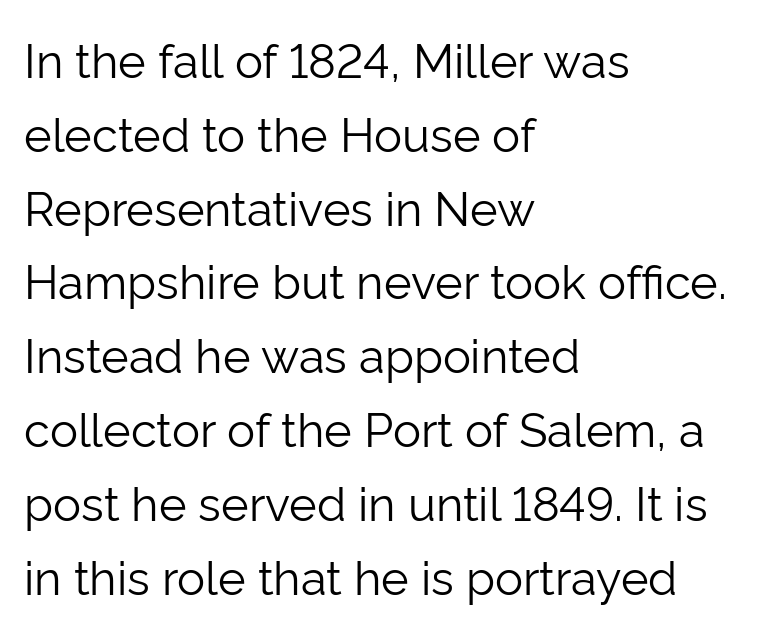
You can tell it's not italic because the verticals are truly vertical. The typeface has the unassuming heft of standard copy or less. Looks like regular typesetting: each glyph gets only the width it needs. The horizontal fit of the characters is conventional and even. Notice how the passage keeps a crisp vertical edge on the left only. The font family rendered here belongs to the sans-serif group.
